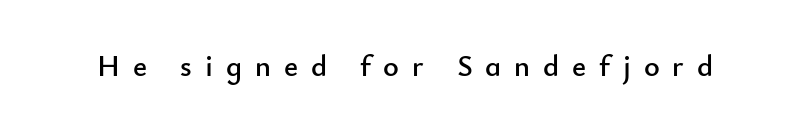
{"serif": "no", "italic": "no", "width": "normal", "stroke_contrast": "low", "x_height": "small", "monospaced": "no", "underline": "no", "letter_spacing": "wide", "letter_spacing_em": 0.43, "glyph_px": 30}
